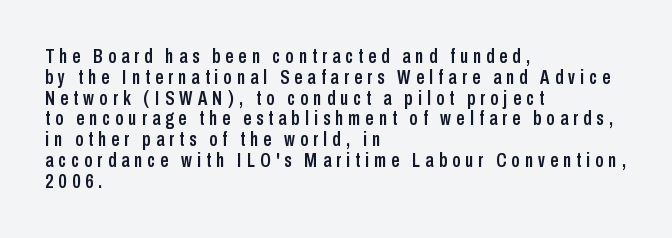
Posture: upright roman. The glyphs are unaccompanied by any horizontal stroke below them. This sample is left-justified, so line endings fall wherever the words run out. A typesetter would call this leading minimal, almost set solid. Tracking here is generous; glyphs stand well apart from one another.
